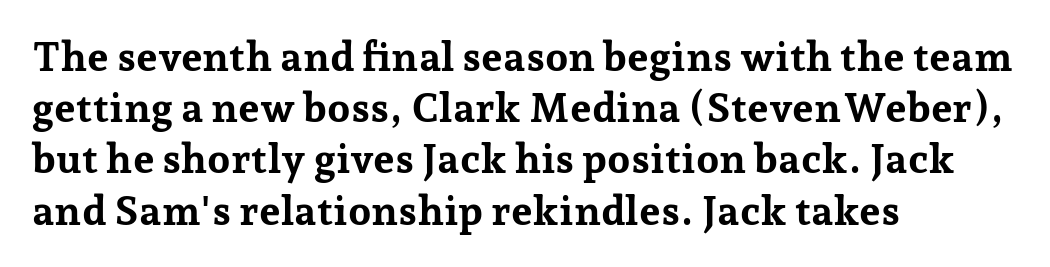
Character widths vary here, with narrow letters taking less room than wide ones. The glyphs in this specimen are seriffed. Compared with typical paragraphs, the rows here are spaced about the same. In terms of posture, this sample is upright. In terms of letterspacing, this is plain default setting. Layout note: lines flush left.
